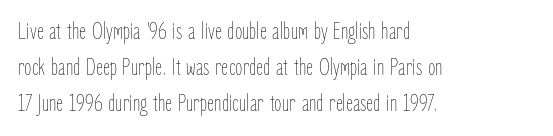
The image shows 24 px text type, upright; set left-aligned, normal line spacing (1.5x), normal letter spacing, not underlined.
